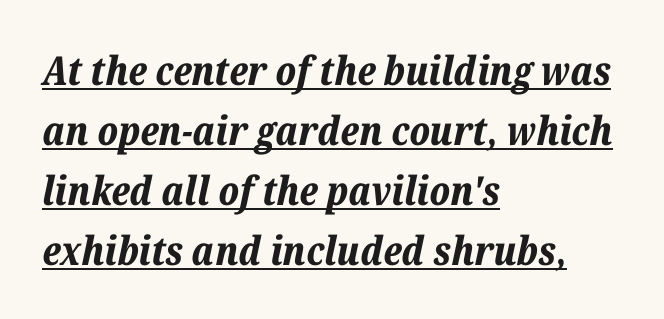
The image shows 40 px bold type, italic (leaning right); set left-aligned, normal line spacing (1.5x), normal letter spacing, underlined; low stroke contrast and a medium x-height.
